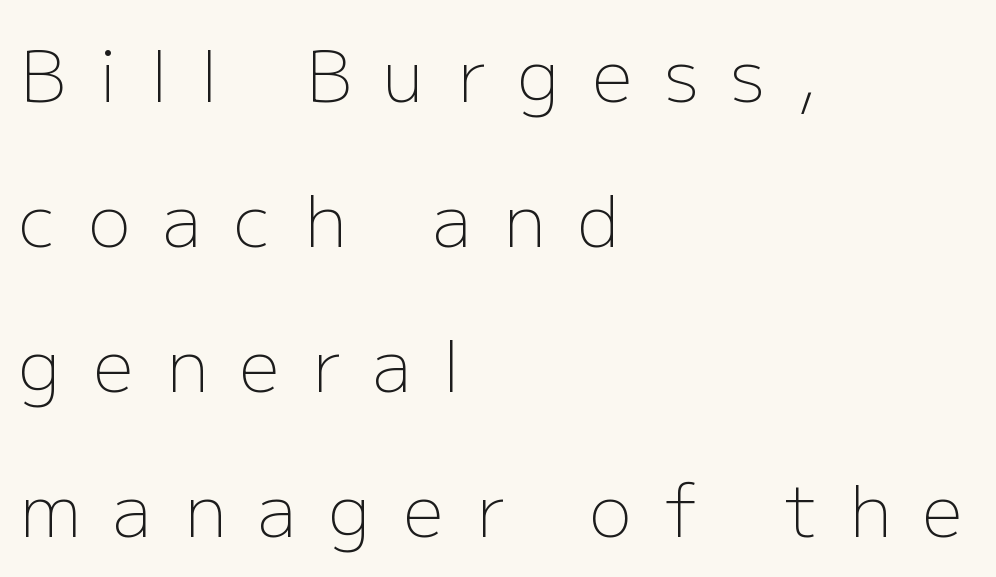
The image shows 71 px light sans-serif type, upright; set left-aligned, loose line spacing (2.04x), unusually wide letter spacing (+0.46 em), not underlined; low stroke contrast and a medium x-height.
